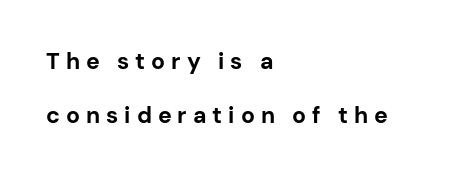
Airy leading. Every stem runs plumb, perpendicular to the baseline. A full-strength bold gives these letters their thick strokes. The horizontal fit of the characters is loose and conspicuously gappy. Just letters on the line, the space beneath them empty.
